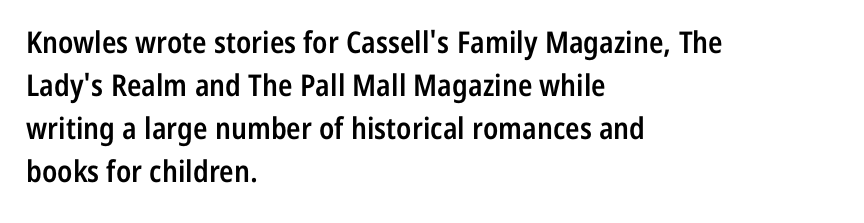
The image shows 30 px semibold, condensed sans-serif type, upright; set left-aligned, normal line spacing (1.43x), normal letter spacing, not underlined; low stroke contrast and a medium x-height.
